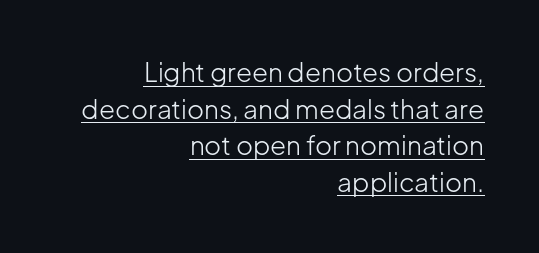
{"italic": "no", "bold": "no", "underline": "yes", "align": "right", "line_spacing": "normal", "line_spacing_ratio": 1.41, "letter_spacing": "normal", "letter_spacing_em": 0.0, "glyph_px": 26}
